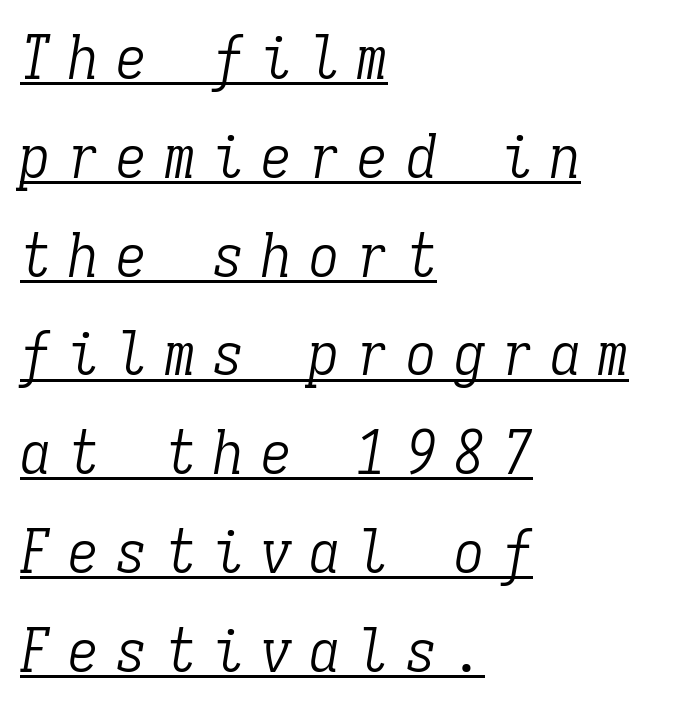
The image shows 61 px light, condensed serif type, italic (leaning right), monospaced; set left-aligned, normal line spacing (1.62x), unusually wide letter spacing (+0.29 em), underlined; low stroke contrast and a medium x-height.
